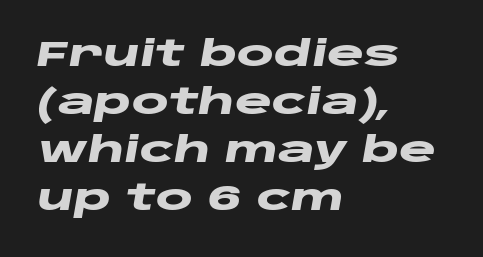
The block of text has a typical density, with ordinary space between rows. Descender tails drop into unmarked territory. The ragged edge is on the right, which tells us the setting is flush left. These lines are rendered in a variable-pitch font. Every character sits at an angle, as italics do. The sample has been set heavy, in full bold.
